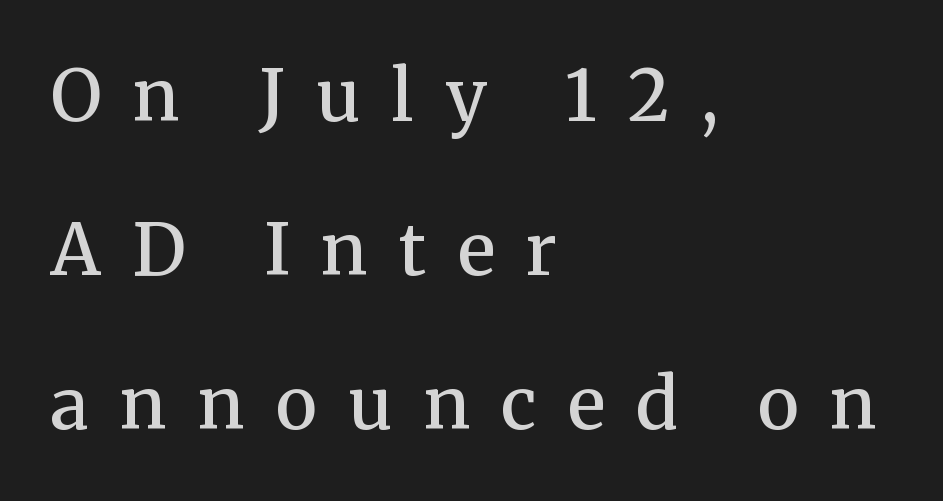
The image shows 71 px semibold serif type, upright; set left-aligned, loose line spacing (2.17x), unusually wide letter spacing (+0.44 em), not underlined; medium stroke contrast and a medium x-height.
